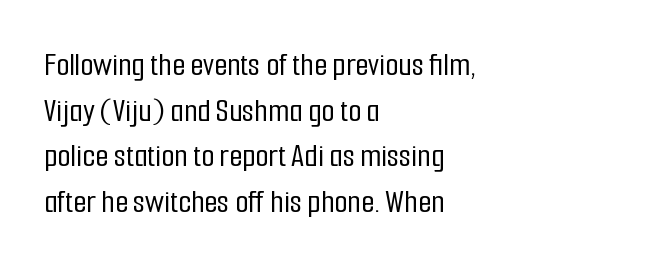
Q: Is the text italic (slanted)? A: No, it is upright.
Q: Is the typeface a serif or a sans-serif typeface? A: Sans-serif.
Q: Is the text underlined? A: No.
Q: How is the paragraph aligned? A: Left-aligned.
Q: Is the spacing between letters normal or unusually wide? A: Normal.
Q: Is the spacing between lines tight, normal or loose? A: Normal.
Q: Width (condensed, normal, or wide)? A: Condensed.
Q: Stroke contrast? A: Low.
Q: x-height? A: Medium.
Q: Monospaced? A: No.
